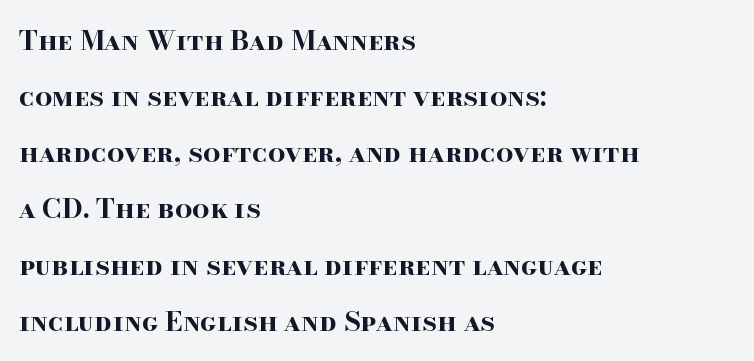
The image shows 27 px bold type, upright; set left-aligned, loose line spacing (2.08x), normal letter spacing, not underlined.
